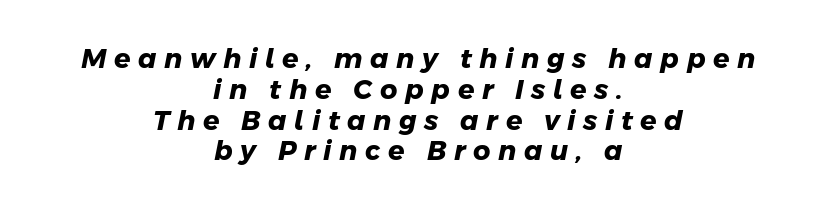
{"bold": "yes", "underline": "no", "align": "center", "line_spacing": "tight", "line_spacing_ratio": 1.14, "letter_spacing": "wide", "letter_spacing_em": 0.28, "glyph_px": 27}
